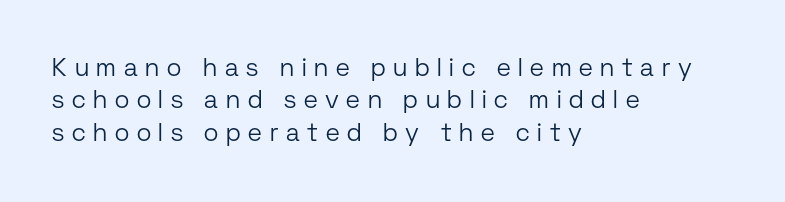
Glyph-to-glyph distance is far greater than everyday printed text. Underlining? Definitely not there. A classic flush-left, rag-right setting is used for this passage. On a weight scale, this lands at 450 or below. The type sits square on the baseline with zero lean. Each new line begins a customary step beneath the previous one.
